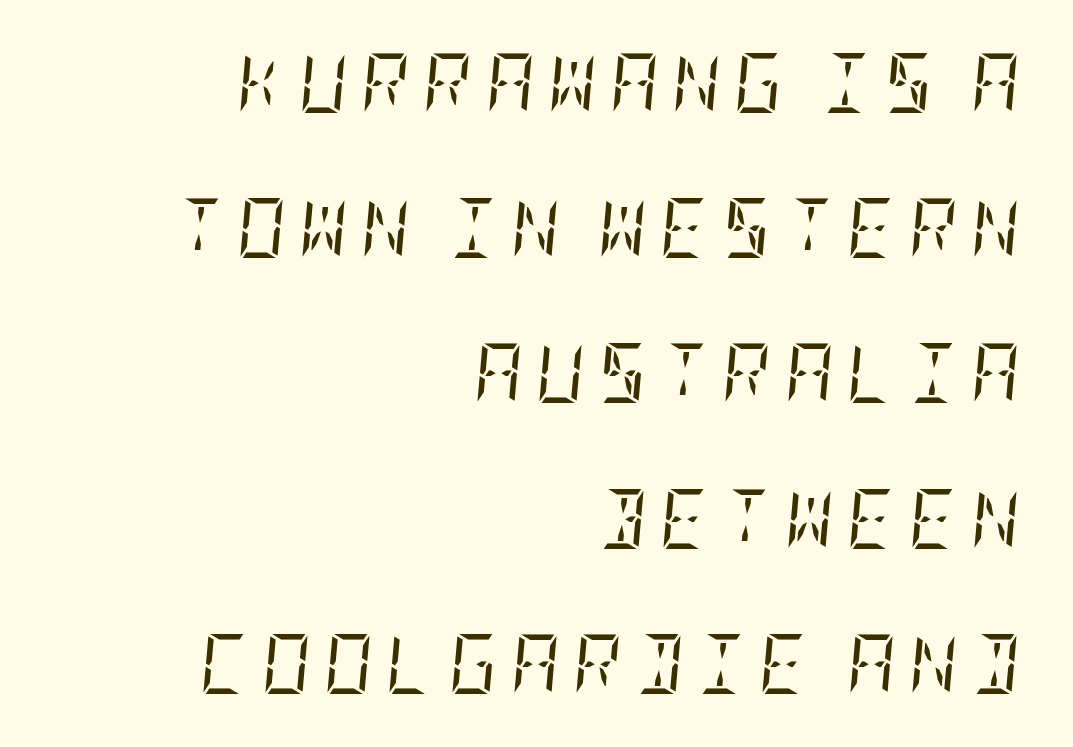
The image shows 60 px regular-weight, condensed serif type, italic (leaning right); set right-aligned, loose line spacing (2.42x), unusually wide letter spacing (+0.22 em), not underlined; low stroke contrast and a large x-height.
